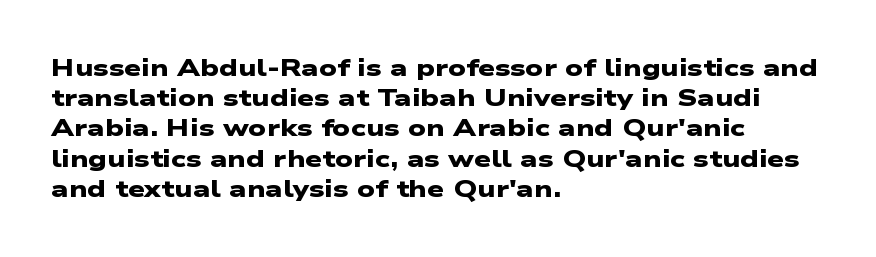
A dark, heavy texture on the line: the type is bold. Compared with typical paragraphs, the rows here are spaced about the same. Visually the block forms a straight wall on the left and a jagged coastline on the right. Descenders hang freely into open space. These lines keep a tight, regular rhythm from letter to letter.
